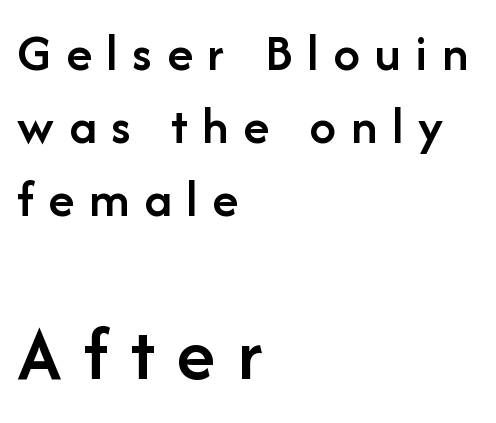
The image shows 79 px semibold sans-serif type, upright; set left-aligned, normal line spacing (1.38x), unusually wide letter spacing (+0.28 em), not underlined; the second (bottom) block is 1.49x larger; low stroke contrast and a medium x-height.
